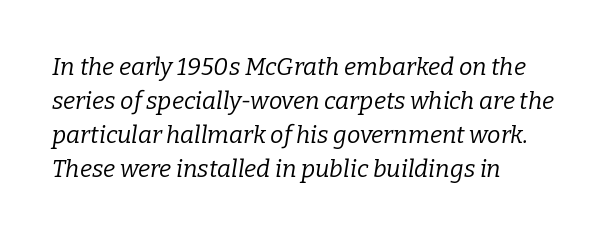
{"italic": "yes", "lean": "right", "slant_degrees": 9, "bold": "no", "underline": "no", "align": "left", "line_spacing": "normal", "line_spacing_ratio": 1.42, "letter_spacing": "normal", "letter_spacing_em": 0.0, "glyph_px": 24}
